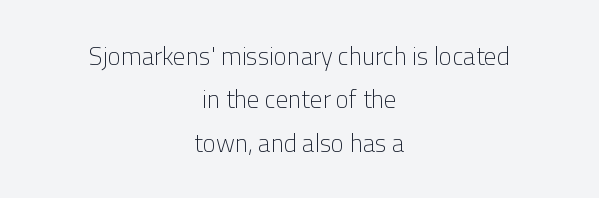
Q: Is the text bold? A: No.
Q: Is the text italic (slanted)? A: No, it is upright.
Q: Is the text underlined? A: No.
Q: How is the paragraph aligned? A: Centered.
Q: Is the spacing between letters normal or unusually wide? A: Normal.
